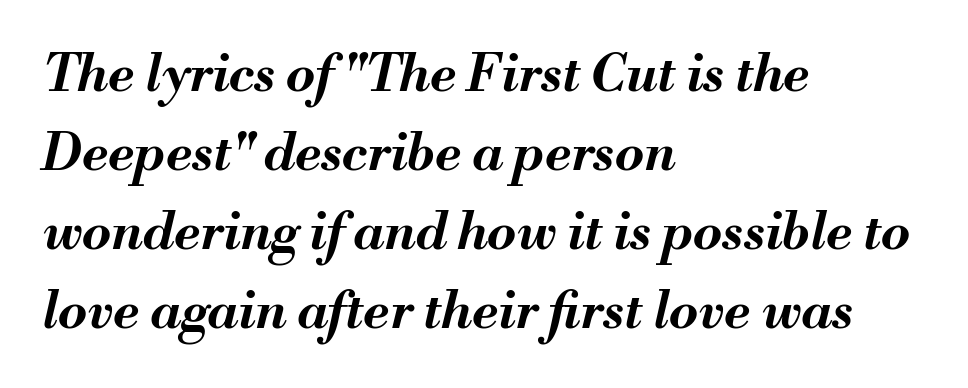
The gaps between neighbouring characters are ordinary and unremarkable. These lines are set flush left with a ragged right edge. The rendering uses natural spacing where letterforms have individual widths. Any mark beneath the type? The region is blank. Thick stems and heavy bowls — unmistakably bold. Regarding leading, the lines here are spaced in the standard way.
